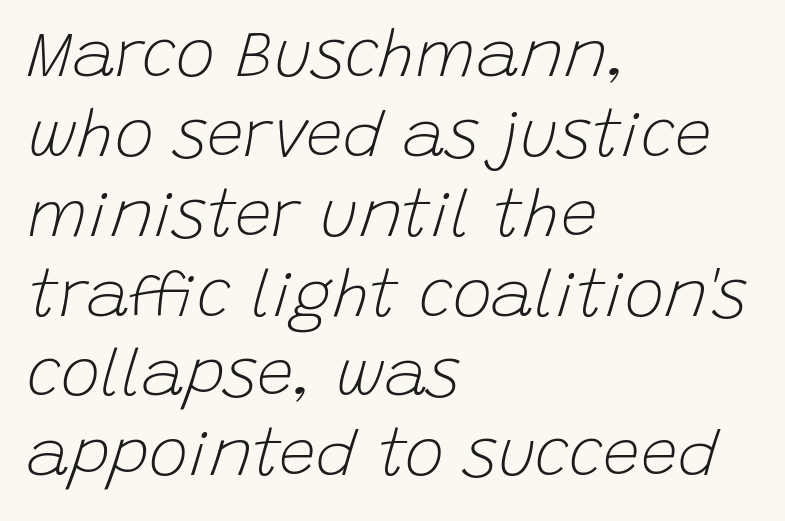
{"italic": "yes", "lean": "right", "slant_degrees": 15, "bold": "no", "weight": "light", "width": "normal", "stroke_contrast": "low", "x_height": "large", "monospaced": "no", "underline": "no", "align": "left", "line_spacing_ratio": 1.21, "letter_spacing": "normal", "letter_spacing_em": 0.0, "glyph_px": 66}
